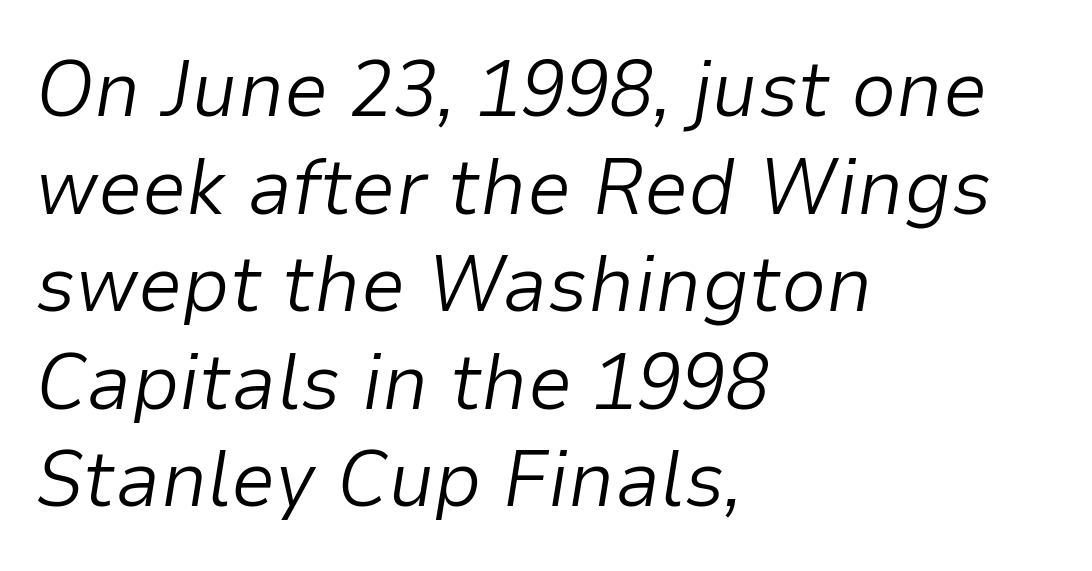
Q: Is the text bold? A: No.
Q: Is the text italic (slanted)? A: Yes, it leans right by about 9 degrees.
Q: Is the text underlined? A: No.
Q: How is the paragraph aligned? A: Left-aligned.
Q: Is the spacing between letters normal or unusually wide? A: Normal.
Q: Width (condensed, normal, or wide)? A: Normal.
Q: Stroke contrast? A: Low.
Q: x-height? A: Medium.
Q: Monospaced? A: No.
